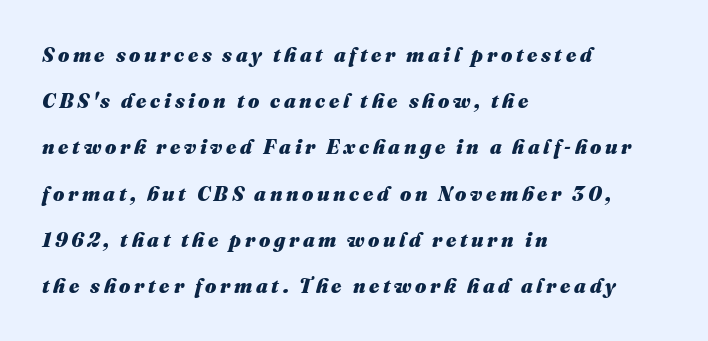
The image shows 20 px bold type, italic (leaning right); set left-aligned, loose line spacing (2.31x), not underlined.
